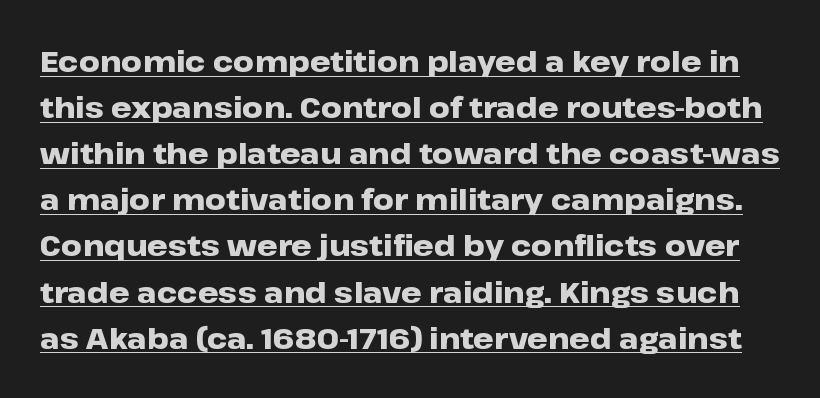
Q: Is the text bold? A: Yes.
Q: Is the text italic (slanted)? A: No, it is upright.
Q: Is the typeface a serif or a sans-serif typeface? A: Sans-serif.
Q: Is the text underlined? A: Yes.
Q: Is the spacing between letters normal or unusually wide? A: Normal.
Q: Is the spacing between lines tight, normal or loose? A: Normal.
Q: Width (condensed, normal, or wide)? A: Wide.
Q: Stroke contrast? A: Low.
Q: x-height? A: Medium.
Q: Monospaced? A: No.
